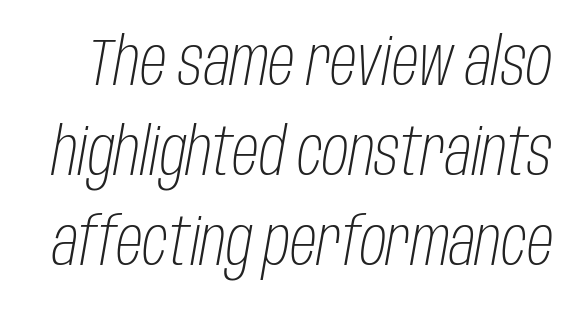
The lines sit at an ordinary, default distance from one another. Just letters on the line, the space beneath them empty. Each letter keeps its own natural width here, so spacing adapts to shape. The glyphs look as if they've been sheared to an angle. Is the stroke heavy? The answer is a plain regular-or-lighter.
